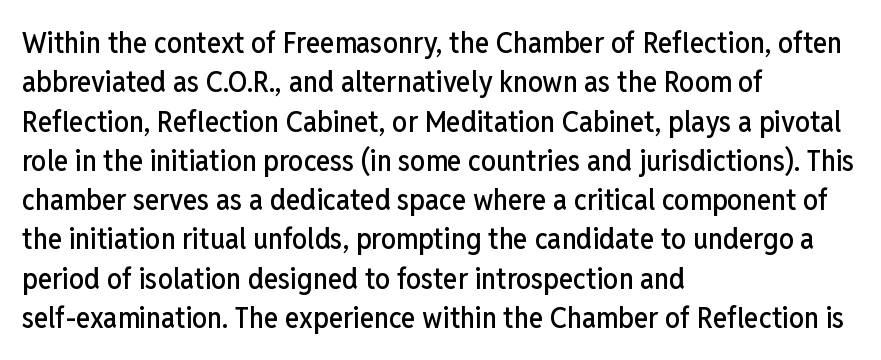
Q: Is the text italic (slanted)? A: No, it is upright.
Q: Is the typeface a serif or a sans-serif typeface? A: Sans-serif.
Q: Is the text underlined? A: No.
Q: How is the paragraph aligned? A: Left-aligned.
Q: Is the spacing between letters normal or unusually wide? A: Normal.
Q: Is the spacing between lines tight, normal or loose? A: Normal.
Q: Width (condensed, normal, or wide)? A: Condensed.
Q: Stroke contrast? A: Low.
Q: x-height? A: Medium.
Q: Monospaced? A: No.
